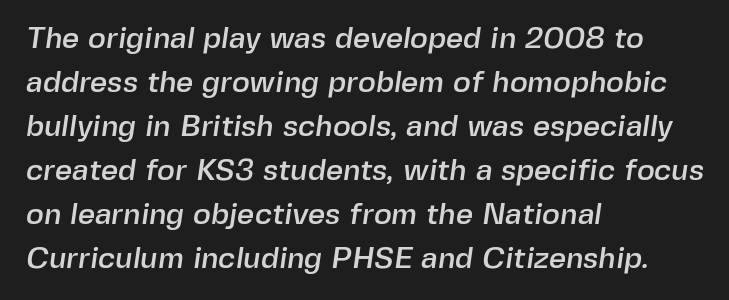
The image shows 30 px sans-serif type; set left-aligned, normal line spacing (1.47x), normal letter spacing, not underlined; a medium x-height.
